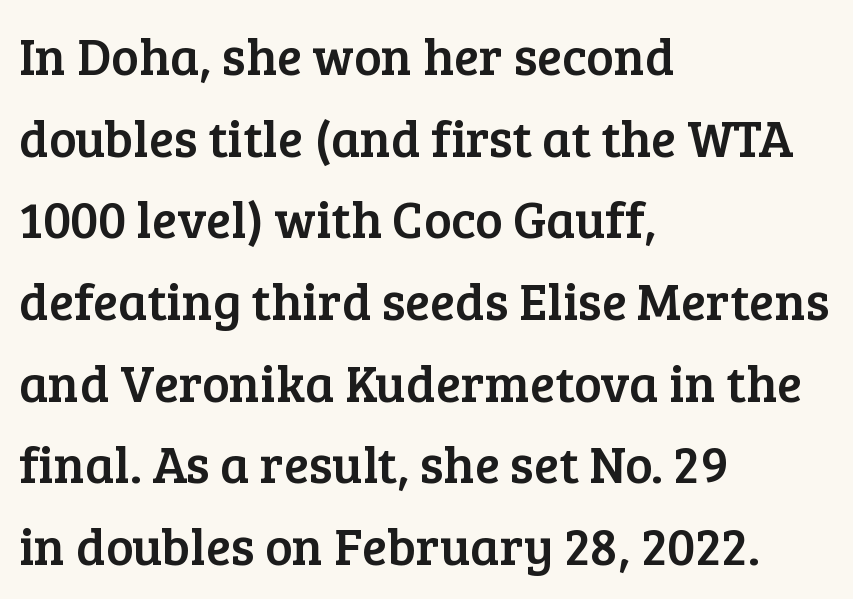
Looks like regular typesetting: each glyph gets only the width it needs. Little horizontal feet cap the strokes, marking this as serif type. Honestly, there is no underline to notice here at all. Normally led — the rows are evenly, conventionally spaced. Notice how the stems are strictly vertical — no italics here. Students, note that the glyphs here touch the page at normal intervals.
